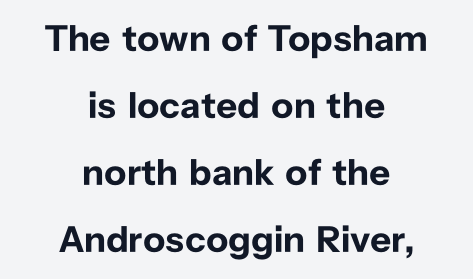
{"serif": "no", "italic": "no", "bold": "yes", "weight": "bold", "width": "normal", "stroke_contrast": "low", "x_height": "medium", "monospaced": "no", "underline": "no", "align": "center", "line_spacing_ratio": 1.81, "letter_spacing": "normal", "letter_spacing_em": 0.0, "glyph_px": 37}
